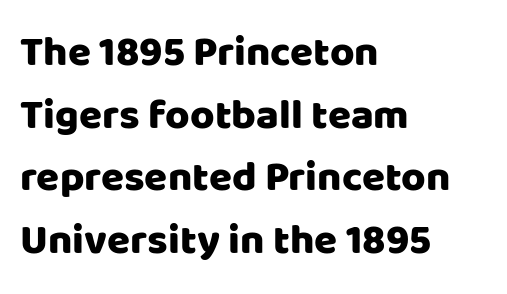
{"serif": "no", "italic": "no", "width": "normal", "stroke_contrast": "low", "x_height": "large", "monospaced": "no", "underline": "no", "align": "left", "line_spacing": "normal", "line_spacing_ratio": 1.49, "letter_spacing": "normal", "letter_spacing_em": 0.0, "glyph_px": 42}
